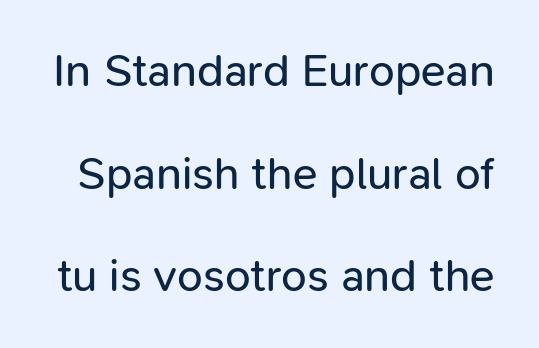
{"serif": "no", "italic": "no", "bold": "no", "weight": "regular", "width": "normal", "stroke_contrast": "low", "x_height": "medium", "monospaced": "no", "underline": "no", "line_spacing": "loose", "line_spacing_ratio": 2.23, "letter_spacing": "normal", "letter_spacing_em": 0.0, "glyph_px": 46}
